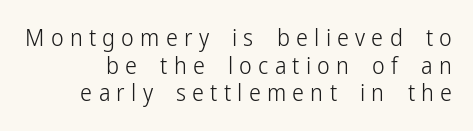
{"italic": "no", "bold": "no", "underline": "no", "line_spacing": "tight", "line_spacing_ratio": 1.15, "letter_spacing": "wide", "letter_spacing_em": 0.26, "glyph_px": 24}
